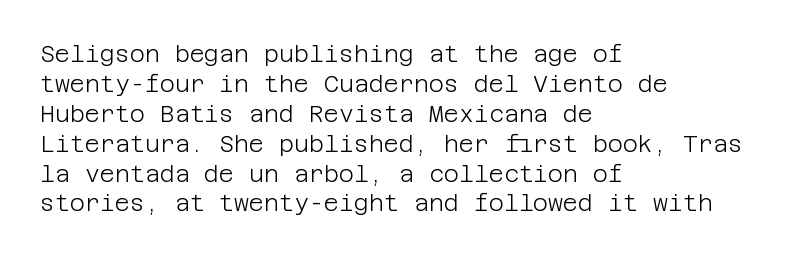
{"italic": "no", "bold": "no", "underline": "no", "align": "left", "line_spacing": "normal", "line_spacing_ratio": 1.3, "letter_spacing": "normal", "letter_spacing_em": 0.0, "glyph_px": 23}
